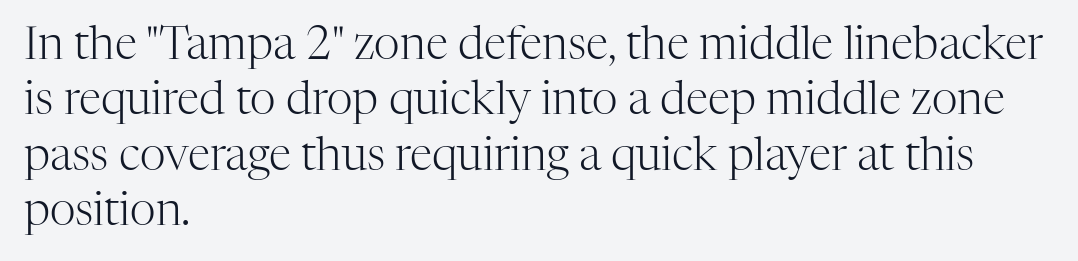
{"serif": "yes", "italic": "no", "bold": "no", "weight": "light", "width": "normal", "stroke_contrast": "high", "x_height": "medium", "monospaced": "no", "underline": "no", "align": "left", "line_spacing_ratio": 1.23, "letter_spacing": "normal", "letter_spacing_em": 0.0, "glyph_px": 45}
